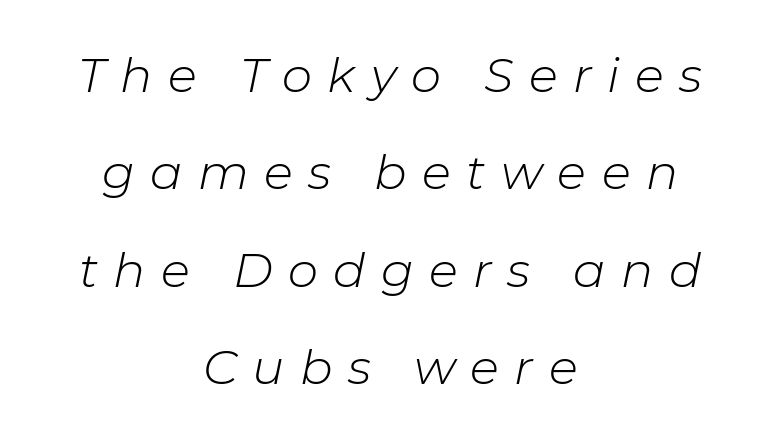
Q: Is the text bold? A: No.
Q: Is the text italic (slanted)? A: Yes, it leans right by about 11 degrees.
Q: Is the text underlined? A: No.
Q: How is the paragraph aligned? A: Centered.
Q: Is the spacing between letters normal or unusually wide? A: Unusually wide.
Q: Is the spacing between lines tight, normal or loose? A: Loose.
Q: Width (condensed, normal, or wide)? A: Normal.
Q: Stroke contrast? A: Low.
Q: x-height? A: Medium.
Q: Monospaced? A: No.
